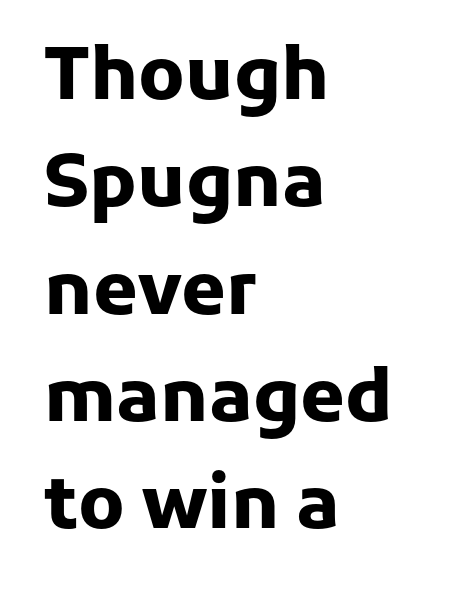
Notice how descenders clear the ascenders below comfortably — that's standard leading. This sample uses a sans-serif face. The space beneath each line is pristine and unruled. Honestly, the letter spacing is just normal — you wouldn't notice it. A typesetter would call this proportional, since set widths differ per character.
